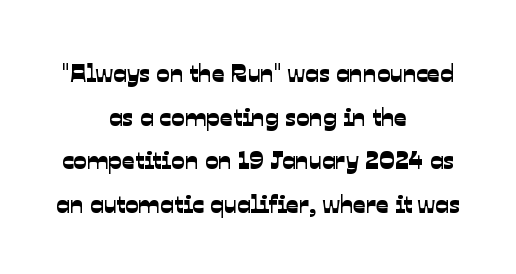
Plain, unruled lines of type. Look at the tracking — it's just the regular setting, nothing added. The rag falls on both sides of this text block equally.
